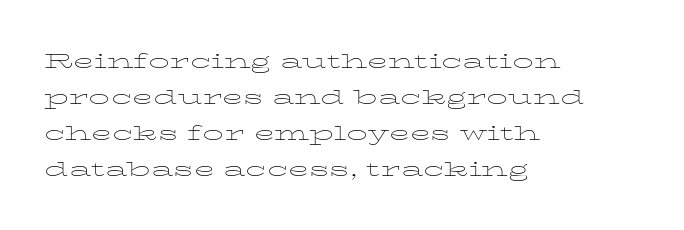
{"italic": "no", "bold": "no", "underline": "no", "align": "left", "line_spacing_ratio": 1.72, "letter_spacing": "normal", "letter_spacing_em": 0.0, "glyph_px": 21}
